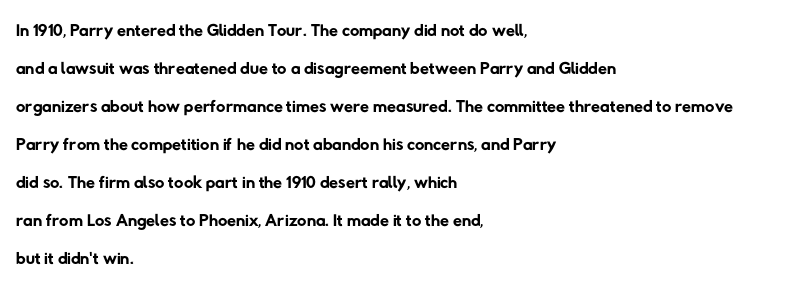
The image shows 26 px text type; set left-aligned, normal line spacing (1.46x), normal letter spacing, not underlined.
